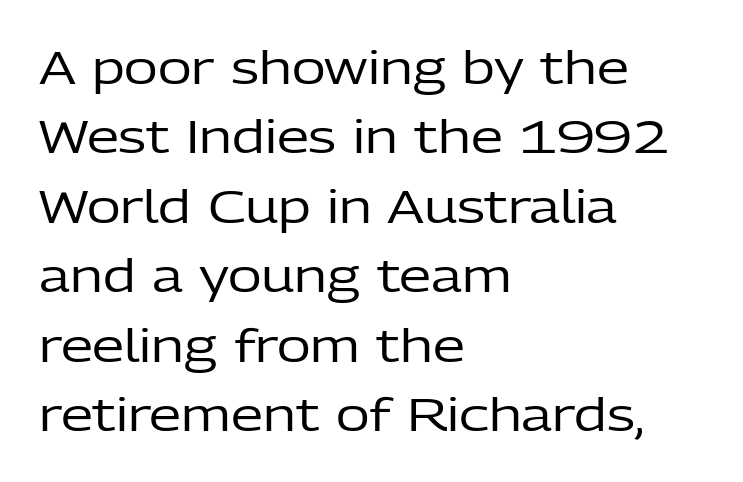
{"serif": "no", "italic": "no", "bold": "no", "weight": "regular", "width": "normal", "stroke_contrast": "low", "x_height": "medium", "monospaced": "no", "underline": "no", "align": "left", "line_spacing": "normal", "line_spacing_ratio": 1.51, "letter_spacing": "normal", "letter_spacing_em": 0.0, "glyph_px": 46}
